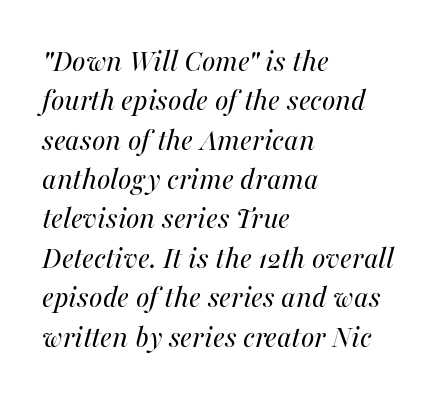
Posture: slanted. Notice how the passage keeps a crisp vertical edge on the left only. A typesetter would call this proportional, since set widths differ per character. No letter is thick-stroked: the sample isn't bold. Underline: absent. In terms of letterspacing, this is plain default setting.
